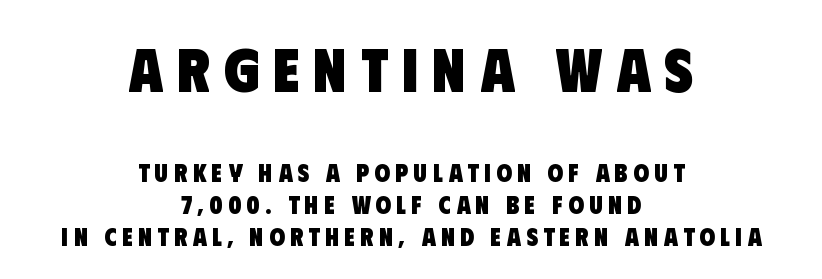
The image shows 62 px heavy, condensed sans-serif type; set centered, normal line spacing (1.27x), unusually wide letter spacing (+0.22 em), not underlined; the first (top) block is 2.48x larger; low stroke contrast and a large x-height.
